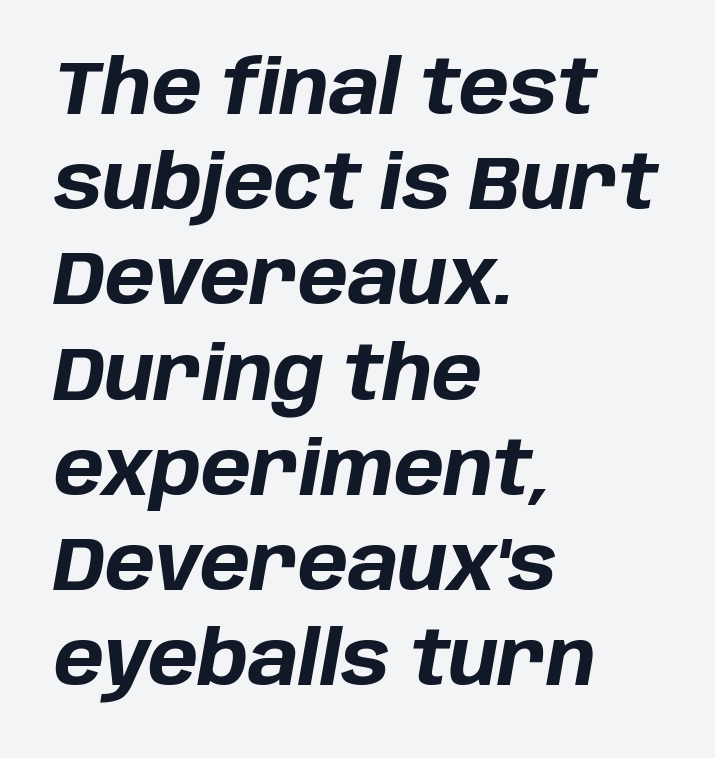
The image shows 75 px bold type, italic (leaning right); set left-aligned, normal line spacing (1.27x), normal letter spacing, not underlined; low stroke contrast and a large x-height.
